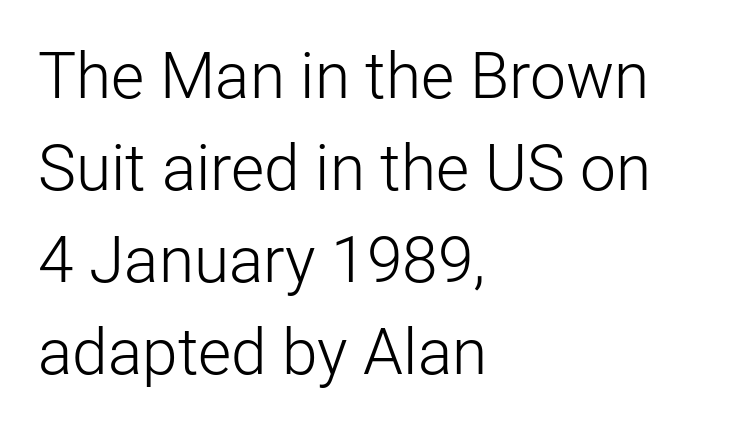
The image shows 64 px light sans-serif type, upright; set left-aligned, normal line spacing (1.44x), normal letter spacing, not underlined; low stroke contrast and a medium x-height.
